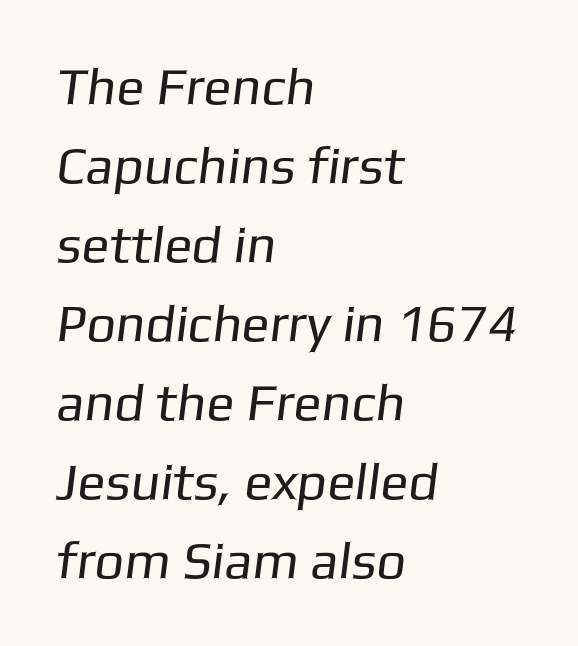
Q: Is the text bold? A: No.
Q: Is the typeface a serif or a sans-serif typeface? A: Sans-serif.
Q: Is the text underlined? A: No.
Q: How is the paragraph aligned? A: Left-aligned.
Q: Is the spacing between letters normal or unusually wide? A: Normal.
Q: Is the spacing between lines tight, normal or loose? A: Normal.
Q: Width (condensed, normal, or wide)? A: Normal.
Q: Stroke contrast? A: Low.
Q: x-height? A: Medium.
Q: Monospaced? A: No.
